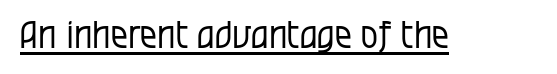
Q: Is the text bold? A: No.
Q: Is the text italic (slanted)? A: No, it is upright.
Q: Is the typeface a serif or a sans-serif typeface? A: Sans-serif.
Q: Is the text underlined? A: Yes.
Q: Is the spacing between letters normal or unusually wide? A: Normal.
Q: Width (condensed, normal, or wide)? A: Condensed.
Q: Stroke contrast? A: Low.
Q: x-height? A: Large.
Q: Monospaced? A: No.
